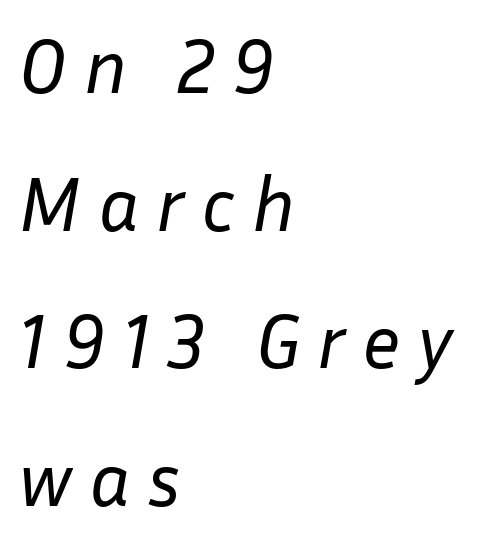
Q: Is the text bold? A: No.
Q: Is the text italic (slanted)? A: Yes, it leans right by about 10 degrees.
Q: Is the text underlined? A: No.
Q: How is the paragraph aligned? A: Left-aligned.
Q: Is the spacing between letters normal or unusually wide? A: Unusually wide.
Q: Width (condensed, normal, or wide)? A: Normal.
Q: Stroke contrast? A: Low.
Q: x-height? A: Medium.
Q: Monospaced? A: No.
